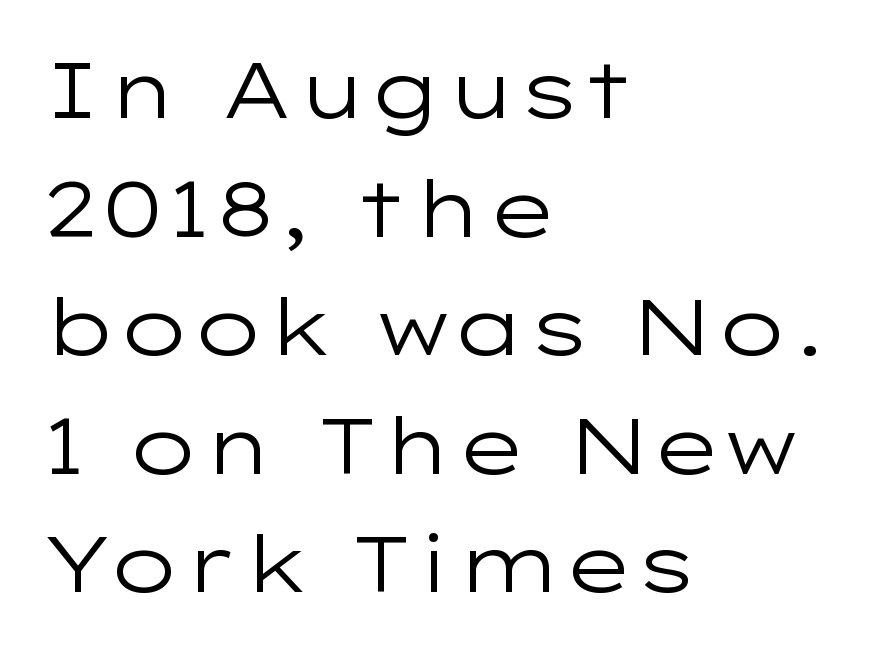
The image shows 78 px regular-weight, wide sans-serif type, upright; set left-aligned, normal line spacing (1.52x), normal letter spacing, not underlined; low stroke contrast and a medium x-height.
